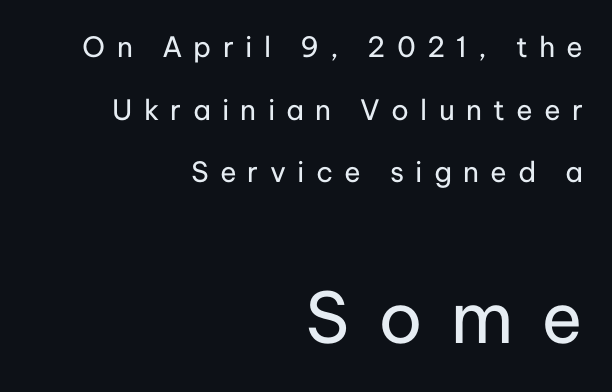
These lines have a slow, spaced-out rhythm from letter to letter. The face used here appears at its bigger size in the lower chunk. The string is rendered with underlining switched off. The letters stand straight up with perfectly vertical stems. Summary of weight: not heavy and not bold. Compared with typical paragraphs, the rows here are farther apart.
